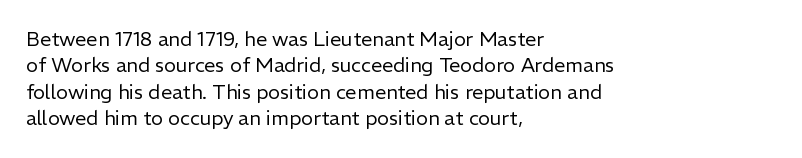
The image shows 20 px text type, upright; set left-aligned, normal line spacing (1.32x), normal letter spacing, not underlined.
